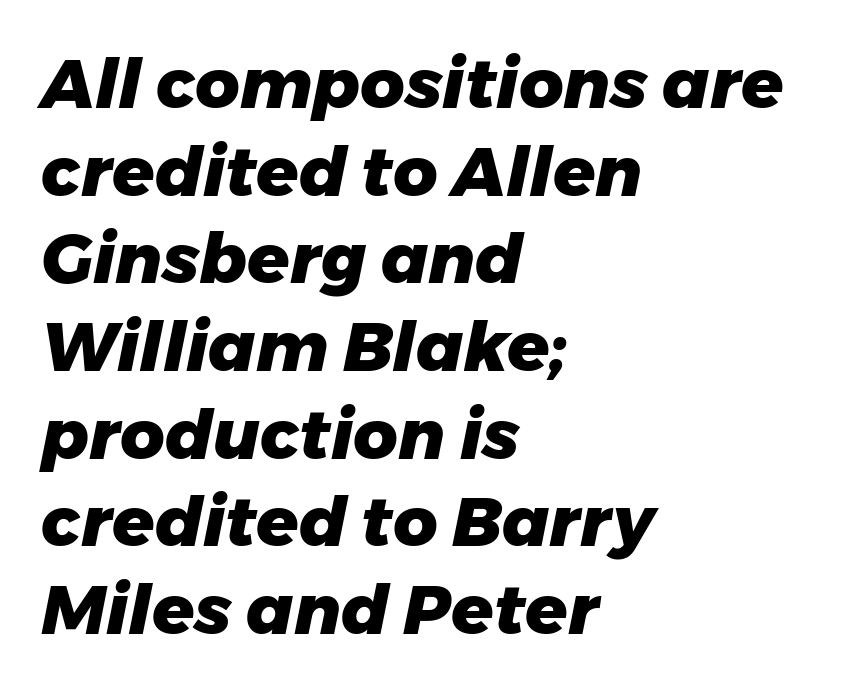
The image shows 69 px heavy type, italic (leaning right); set left-aligned, normal line spacing (1.27x), normal letter spacing, not underlined; low stroke contrast and a medium x-height.
